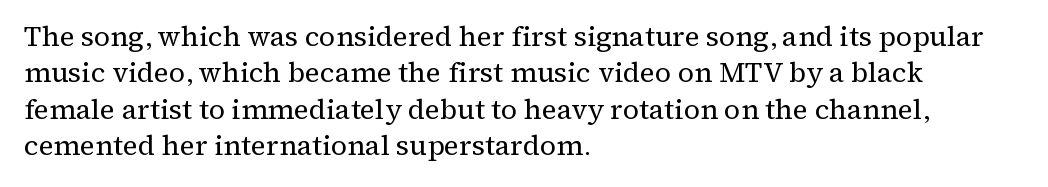
The image shows 28 px regular-weight serif type, upright; set left-aligned, normal line spacing (1.3x), normal letter spacing, not underlined; medium stroke contrast and a medium x-height.
